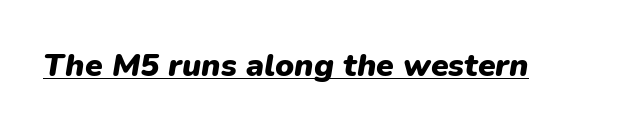
The image shows 32 px heavy type, italic (leaning right); set normal letter spacing, underlined; low stroke contrast and a medium x-height.
